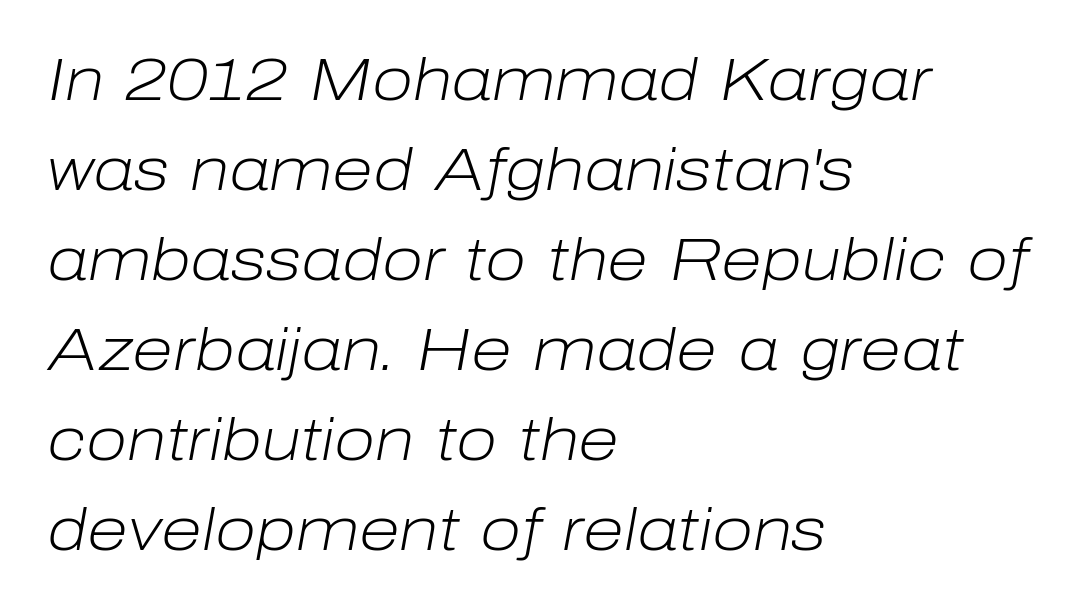
{"italic": "yes", "lean": "right", "slant_degrees": 10, "bold": "no", "weight": "light", "width": "normal", "stroke_contrast": "low", "x_height": "medium", "monospaced": "no", "underline": "no", "align": "left", "line_spacing": "normal", "line_spacing_ratio": 1.5, "letter_spacing": "normal", "letter_spacing_em": 0.0, "glyph_px": 60}
